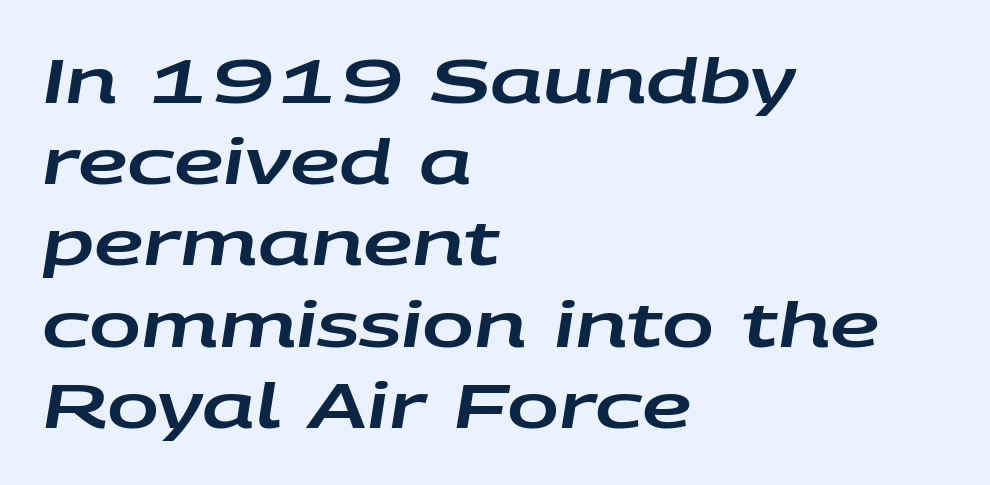
The image shows 62 px wide type, italic (leaning right); set left-aligned, normal line spacing (1.31x), normal letter spacing, not underlined; low stroke contrast and a large x-height.
